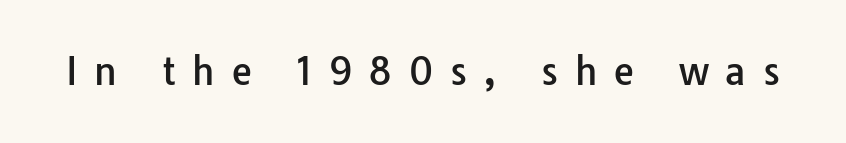
Q: Is the text italic (slanted)? A: No, it is upright.
Q: Is the typeface a serif or a sans-serif typeface? A: Sans-serif.
Q: Is the text underlined? A: No.
Q: Is the spacing between letters normal or unusually wide? A: Unusually wide.
Q: Width (condensed, normal, or wide)? A: Normal.
Q: Stroke contrast? A: Low.
Q: x-height? A: Medium.
Q: Monospaced? A: No.
